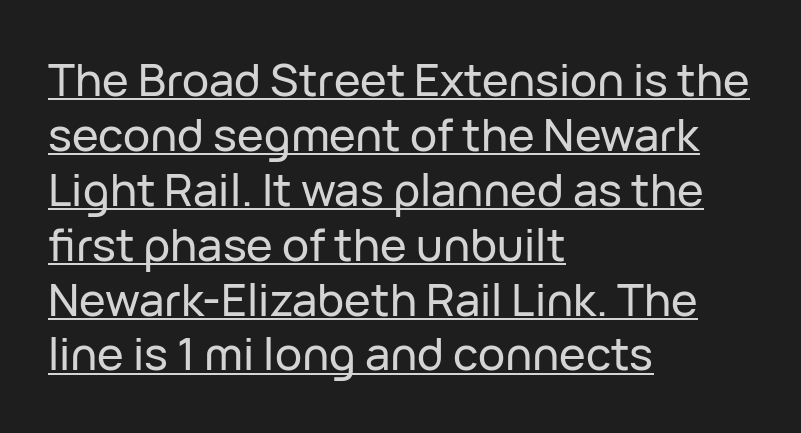
Q: Is the text italic (slanted)? A: No, it is upright.
Q: Is the typeface a serif or a sans-serif typeface? A: Sans-serif.
Q: Is the text underlined? A: Yes.
Q: How is the paragraph aligned? A: Left-aligned.
Q: Is the spacing between letters normal or unusually wide? A: Normal.
Q: Width (condensed, normal, or wide)? A: Normal.
Q: Stroke contrast? A: Low.
Q: x-height? A: Medium.
Q: Monospaced? A: No.
